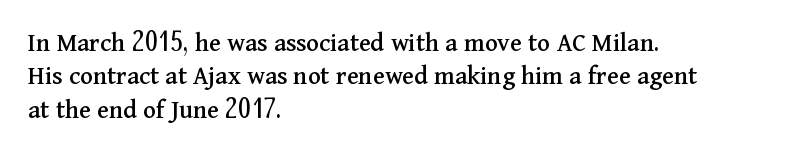
Q: Is the text italic (slanted)? A: No, it is upright.
Q: Is the text underlined? A: No.
Q: How is the paragraph aligned? A: Left-aligned.
Q: Is the spacing between letters normal or unusually wide? A: Normal.
